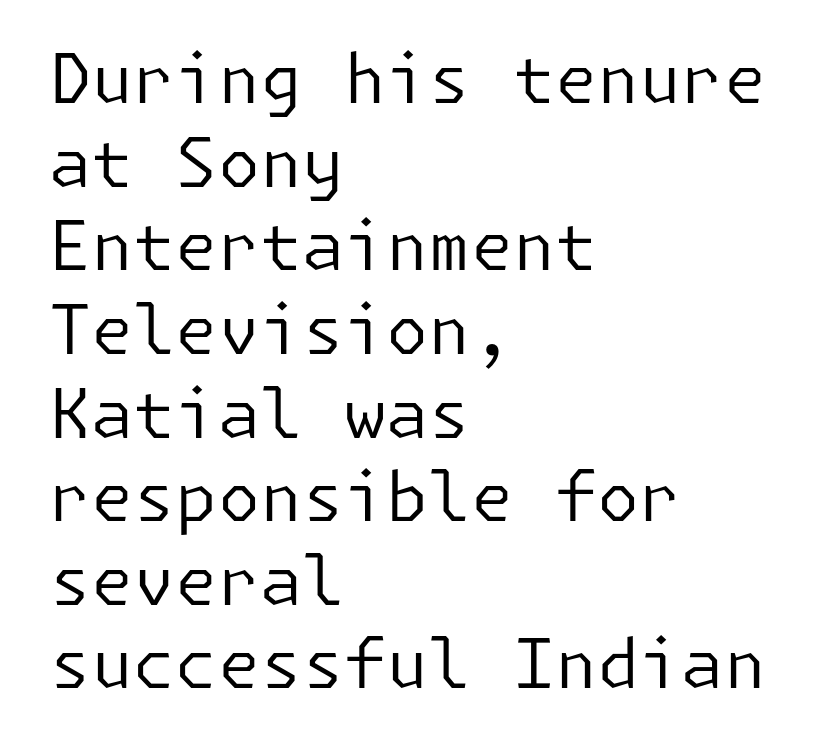
The image shows 68 px regular-weight sans-serif type, upright; set left-aligned, line spacing 1.23x, normal letter spacing, not underlined; low stroke contrast and a medium x-height.
